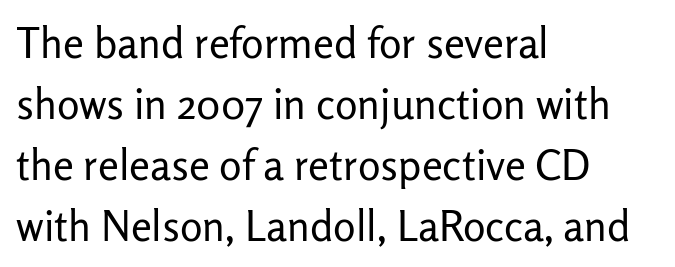
Are there feet on the stems? There aren't — it's a sans. No heavy texture on the line: the type isn't bold. Each letter keeps its own natural width here, so spacing adapts to shape. Notice how the passage keeps a crisp vertical edge on the left only. Anything drawn beneath the words? Only blank space.
